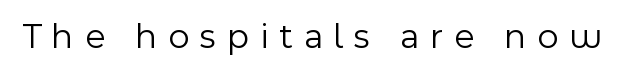
{"serif": "no", "italic": "no", "bold": "no", "weight": "light", "width": "normal", "x_height": "medium", "monospaced": "no", "underline": "no", "letter_spacing": "wide", "letter_spacing_em": 0.3, "glyph_px": 36}
